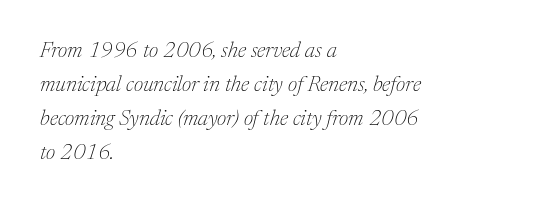
{"italic": "yes", "lean": "right", "slant_degrees": 17, "bold": "no", "underline": "no", "align": "left", "line_spacing": "normal", "line_spacing_ratio": 1.54, "letter_spacing": "normal", "letter_spacing_em": 0.0, "glyph_px": 22}
